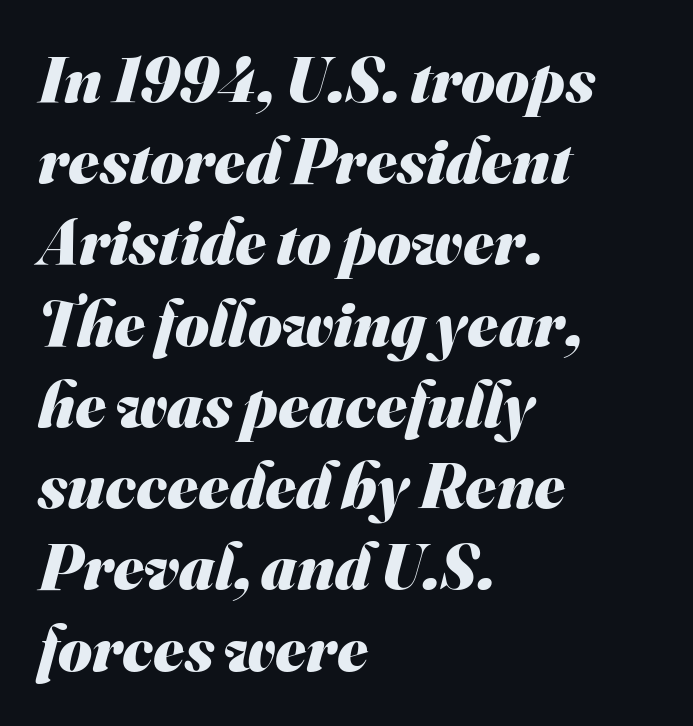
This rendering employs a face without finishing strokes, i.e., a sans-serif. The face used here is rendered with its standard letterfit. Each new line begins a customary step beneath the previous one. The baseline area is clear. The face used here has the dense, thick strokes of a bold.
